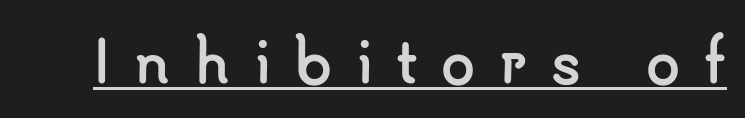
The image shows 55 px semibold sans-serif type, upright; set unusually wide letter spacing (+0.43 em), underlined; low stroke contrast and a small x-height.
